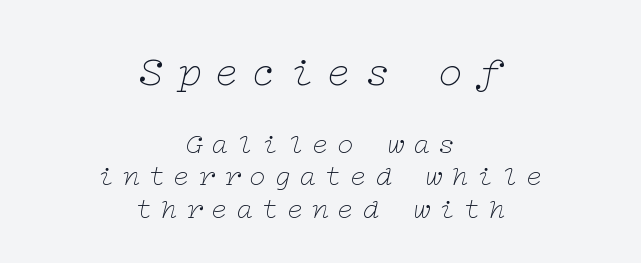
Q: Is the text bold? A: No.
Q: Is the text italic (slanted)? A: Yes, it leans right by about 12 degrees.
Q: Is the typeface a serif or a sans-serif typeface? A: Serif.
Q: Is the text underlined? A: No.
Q: How is the paragraph aligned? A: Centered.
Q: Is the spacing between letters normal or unusually wide? A: Unusually wide.
Q: Is the spacing between lines tight, normal or loose? A: Tight.
Q: Which block of text is set in a larger size, the first (top) or the second (bottom)? A: The first (top) one.
Q: Width (condensed, normal, or wide)? A: Wide.
Q: Stroke contrast? A: Low.
Q: x-height? A: Medium.
